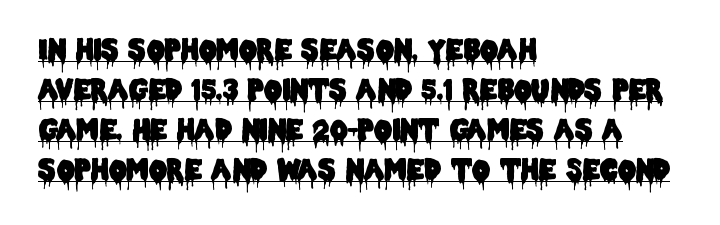
{"serif": "no", "italic": "no", "width": "condensed", "stroke_contrast": "low", "x_height": "large", "monospaced": "no", "underline": "yes", "align": "left", "line_spacing": "normal", "line_spacing_ratio": 1.43, "letter_spacing": "normal", "letter_spacing_em": 0.0, "glyph_px": 28}
